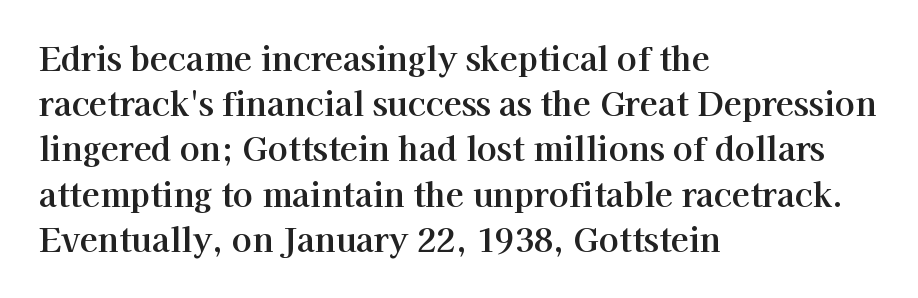
Q: Is the text italic (slanted)? A: No, it is upright.
Q: Is the typeface a serif or a sans-serif typeface? A: Serif.
Q: Is the text underlined? A: No.
Q: How is the paragraph aligned? A: Left-aligned.
Q: Is the spacing between letters normal or unusually wide? A: Normal.
Q: Is the spacing between lines tight, normal or loose? A: Normal.
Q: Width (condensed, normal, or wide)? A: Normal.
Q: Stroke contrast? A: High.
Q: x-height? A: Medium.
Q: Monospaced? A: No.
